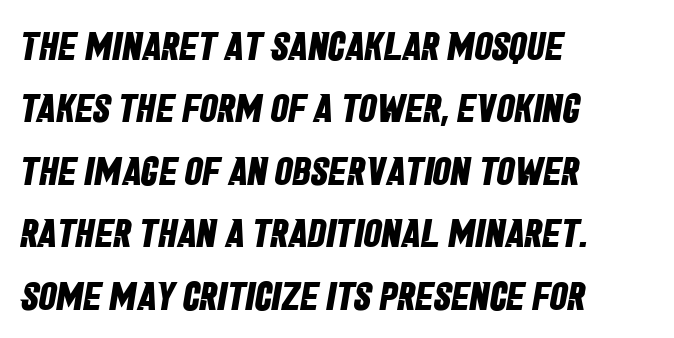
Q: Is the text bold? A: Yes.
Q: Is the typeface a serif or a sans-serif typeface? A: Sans-serif.
Q: Is the text underlined? A: No.
Q: How is the paragraph aligned? A: Left-aligned.
Q: Is the spacing between letters normal or unusually wide? A: Normal.
Q: Is the spacing between lines tight, normal or loose? A: Normal.
Q: Width (condensed, normal, or wide)? A: Condensed.
Q: Stroke contrast? A: Low.
Q: x-height? A: Large.
Q: Monospaced? A: No.
